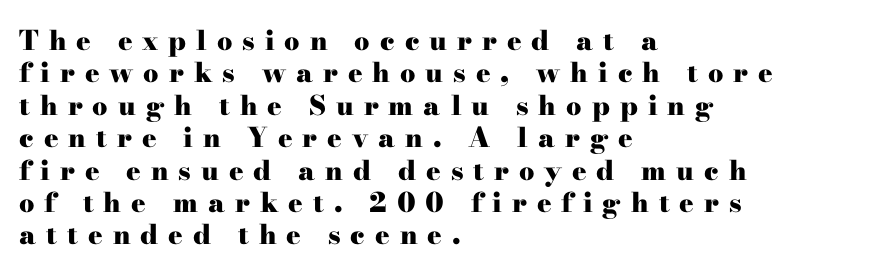
Q: Is the text bold? A: Yes.
Q: Is the text italic (slanted)? A: No, it is upright.
Q: Is the text underlined? A: No.
Q: How is the paragraph aligned? A: Left-aligned.
Q: Is the spacing between letters normal or unusually wide? A: Unusually wide.
